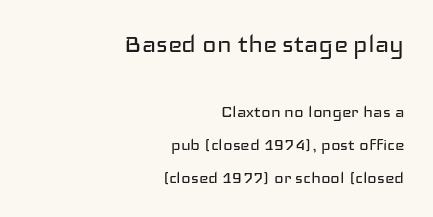
Q: Is the text bold? A: No.
Q: Is the text italic (slanted)? A: No, it is upright.
Q: Is the typeface a serif or a sans-serif typeface? A: Sans-serif.
Q: Is the text underlined? A: No.
Q: How is the paragraph aligned? A: Right-aligned.
Q: Is the spacing between letters normal or unusually wide? A: Normal.
Q: Is the spacing between lines tight, normal or loose? A: Normal.
Q: Which block of text is set in a larger size, the first (top) or the second (bottom)? A: The first (top) one.
Q: Width (condensed, normal, or wide)? A: Wide.
Q: Stroke contrast? A: Low.
Q: x-height? A: Medium.
Q: Monospaced? A: No.
